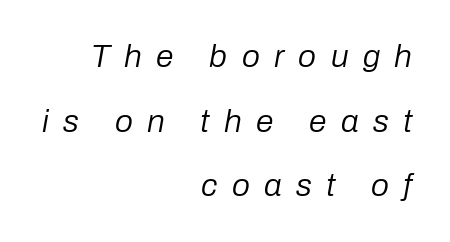
Note the varied advance widths — an 'i' is clearly narrower than an 'm'. Stem width sits at or under what a default text font uses. Check the space under the baseline: it is left empty. Someone cranked the tracking dial way up on this one.
